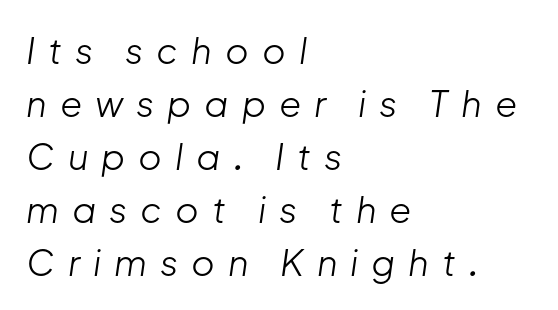
The letterforms stand isolated, each surrounded by extra space. These lines are rendered in a variable-pitch font. The foot of each line stays bare and open. You can tell it's italic because the verticals aren't actually vertical.
